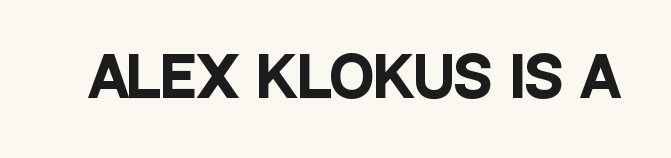
The face used here is rendered with its standard letterfit. These lines are rendered in a variable-pitch font. What weight is shown? A full bold with thick strokes. Posture: vertical.
